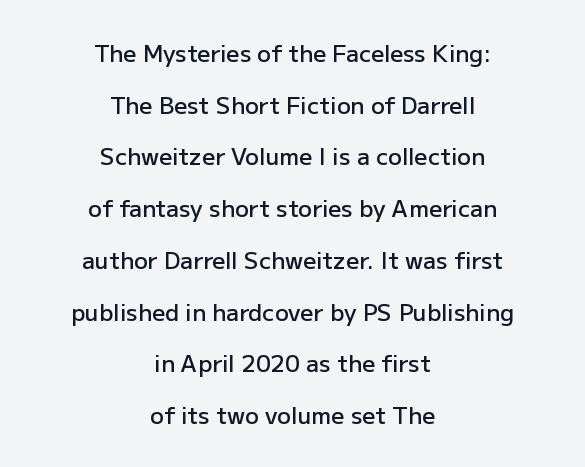
Q: Is the text bold? A: Semi-bold.
Q: Is the text italic (slanted)? A: No, it is upright.
Q: Is the text underlined? A: No.
Q: How is the paragraph aligned? A: Centered.
Q: Is the spacing between letters normal or unusually wide? A: Normal.
Q: Is the spacing between lines tight, normal or loose? A: Loose.
